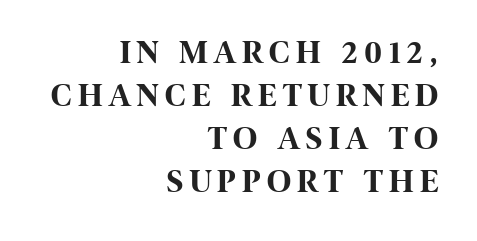
{"serif": "no", "italic": "no", "bold": "yes", "weight": "bold", "width": "condensed", "stroke_contrast": "high", "x_height": "large", "monospaced": "no", "underline": "no", "align": "right", "line_spacing": "normal", "line_spacing_ratio": 1.3, "letter_spacing": "wide", "letter_spacing_em": 0.2, "glyph_px": 33}
